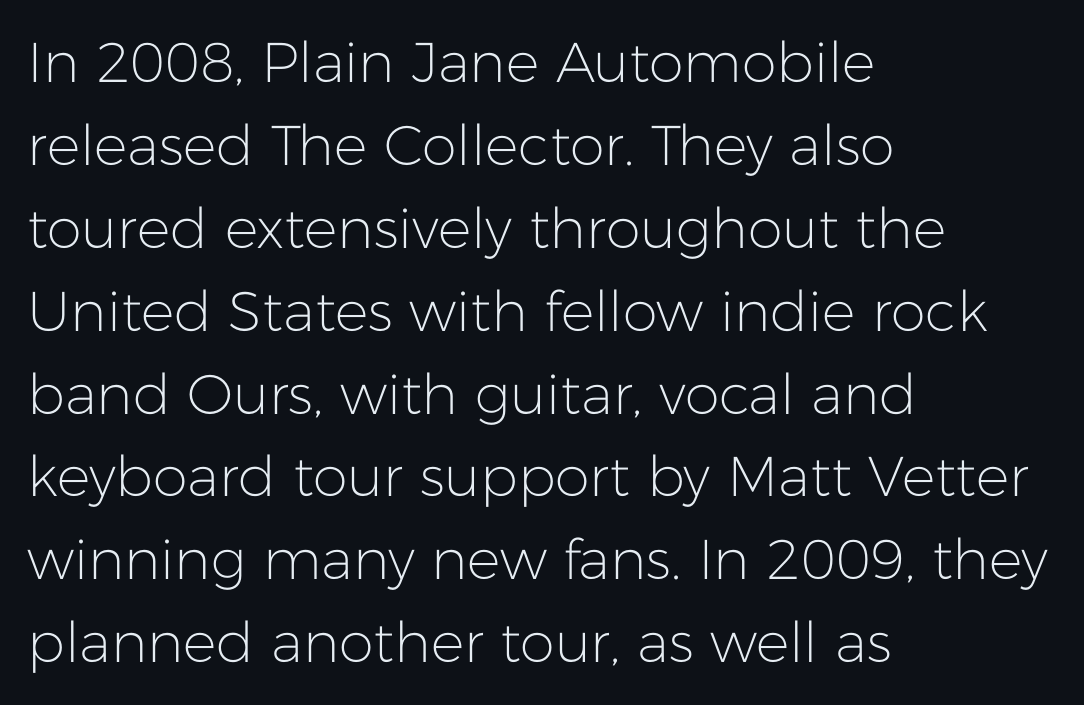
It's the straight-up-and-down kind of type. The typesetting does not lean heavy: it is not bold. This rendering leaves character spacing at its baseline value. Layout note: lines flush left. These lines are rendered in a variable-pitch font.
